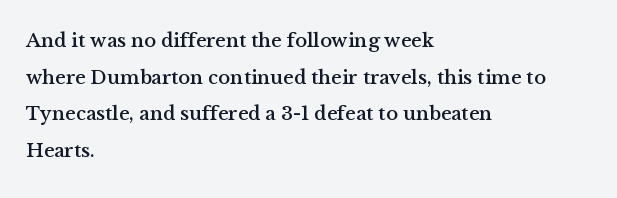
Q: Is the text italic (slanted)? A: No, it is upright.
Q: Is the text underlined? A: No.
Q: How is the paragraph aligned? A: Left-aligned.
Q: Is the spacing between letters normal or unusually wide? A: Normal.
